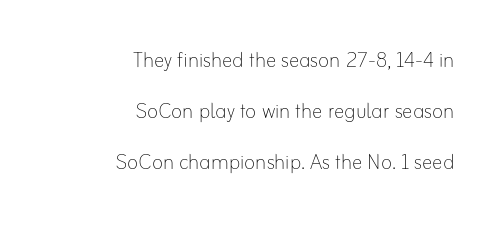
{"italic": "no", "bold": "no", "underline": "no", "align": "right", "line_spacing": "loose", "line_spacing_ratio": 1.96, "letter_spacing": "normal", "letter_spacing_em": 0.0, "glyph_px": 26}
